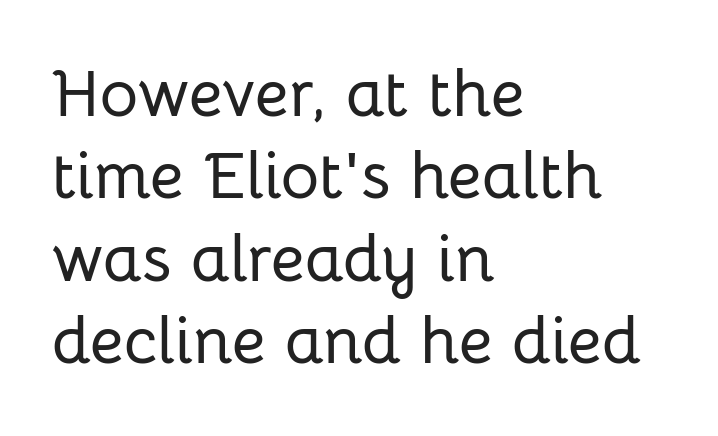
Q: Is the text italic (slanted)? A: No, it is upright.
Q: Is the typeface a serif or a sans-serif typeface? A: Sans-serif.
Q: Is the text underlined? A: No.
Q: How is the paragraph aligned? A: Left-aligned.
Q: Is the spacing between letters normal or unusually wide? A: Normal.
Q: Is the spacing between lines tight, normal or loose? A: Normal.
Q: Width (condensed, normal, or wide)? A: Normal.
Q: Stroke contrast? A: Low.
Q: x-height? A: Medium.
Q: Monospaced? A: No.
